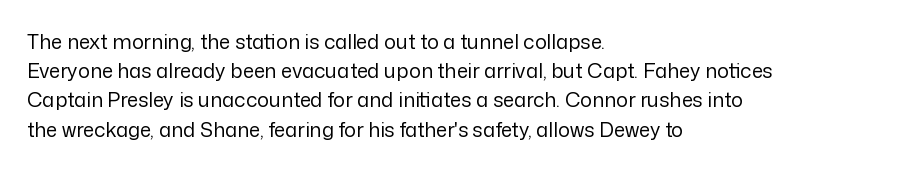
The image shows 20 px text type, upright; set left-aligned, normal line spacing (1.46x), normal letter spacing, not underlined.
